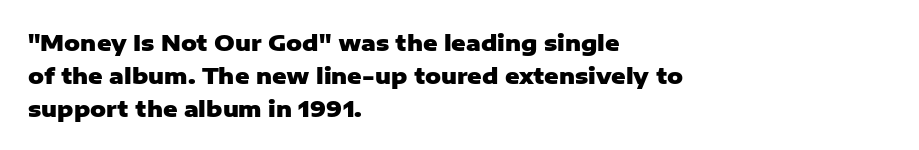
The image shows 22 px bold type, upright; set left-aligned, normal line spacing (1.5x), normal letter spacing, not underlined.
